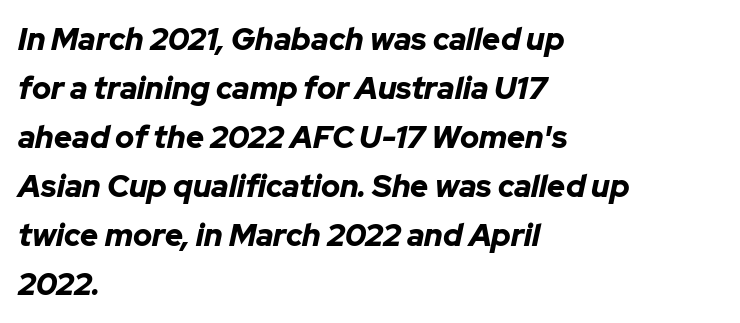
Q: Is the text bold? A: Yes.
Q: Is the text italic (slanted)? A: Yes, it leans right by about 12 degrees.
Q: Is the text underlined? A: No.
Q: How is the paragraph aligned? A: Left-aligned.
Q: Is the spacing between letters normal or unusually wide? A: Normal.
Q: Is the spacing between lines tight, normal or loose? A: Normal.
Q: Width (condensed, normal, or wide)? A: Normal.
Q: Stroke contrast? A: Low.
Q: x-height? A: Medium.
Q: Monospaced? A: No.
